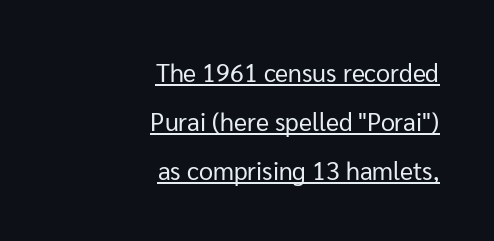
{"italic": "no", "bold": "no", "underline": "yes", "align": "right", "line_spacing": "loose", "line_spacing_ratio": 1.96, "letter_spacing": "normal", "letter_spacing_em": 0.0, "glyph_px": 25}
